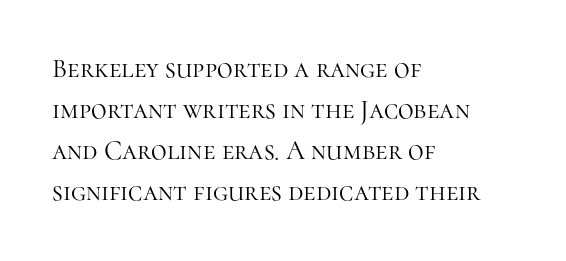
On a weight scale, this lands at 450 or below. The passage shown has conventional tracking throughout. A normal amount of white space separates one row of letters from the next. The rag falls on the right side of this text block.
